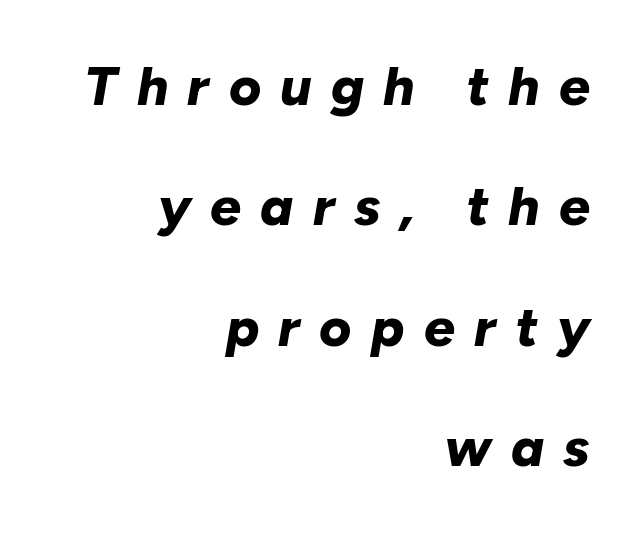
Q: Is the text bold? A: Yes.
Q: Is the text italic (slanted)? A: Yes, it leans right by about 10 degrees.
Q: Is the text underlined? A: No.
Q: How is the paragraph aligned? A: Right-aligned.
Q: Is the spacing between letters normal or unusually wide? A: Unusually wide.
Q: Is the spacing between lines tight, normal or loose? A: Loose.
Q: Width (condensed, normal, or wide)? A: Normal.
Q: Stroke contrast? A: Low.
Q: x-height? A: Medium.
Q: Monospaced? A: No.
